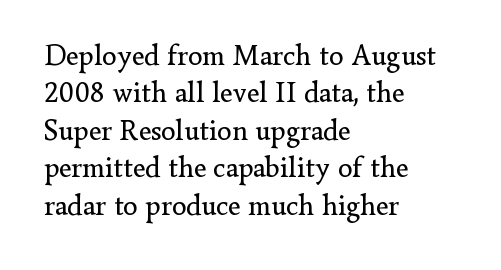
The image shows 29 px regular-weight serif type, upright; set left-aligned, normal line spacing (1.29x), normal letter spacing, not underlined; low stroke contrast and a small x-height.
